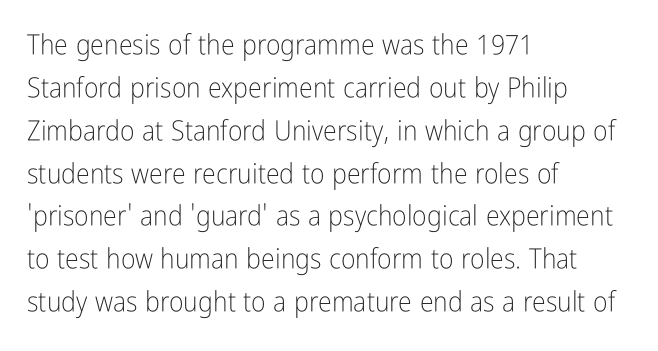
The image shows 28 px light, condensed sans-serif type, upright; set left-aligned, normal line spacing (1.53x), normal letter spacing, not underlined; low stroke contrast and a medium x-height.
